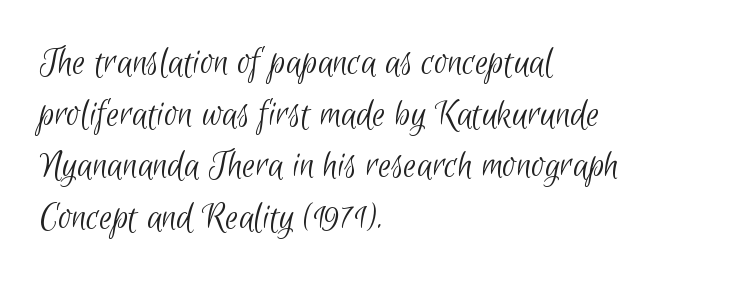
Q: Is the text bold? A: No.
Q: Is the typeface a serif or a sans-serif typeface? A: Sans-serif.
Q: Is the text underlined? A: No.
Q: How is the paragraph aligned? A: Left-aligned.
Q: Is the spacing between letters normal or unusually wide? A: Normal.
Q: Is the spacing between lines tight, normal or loose? A: Normal.
Q: Width (condensed, normal, or wide)? A: Condensed.
Q: Stroke contrast? A: Low.
Q: x-height? A: Small.
Q: Monospaced? A: No.
